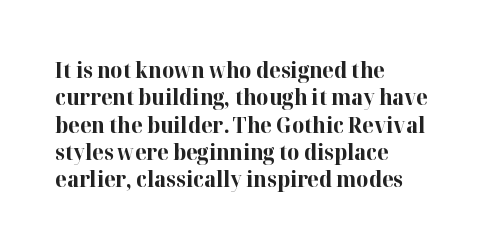
The image shows 21 px bold type, upright; set left-aligned, normal line spacing (1.3x), normal letter spacing, not underlined.
